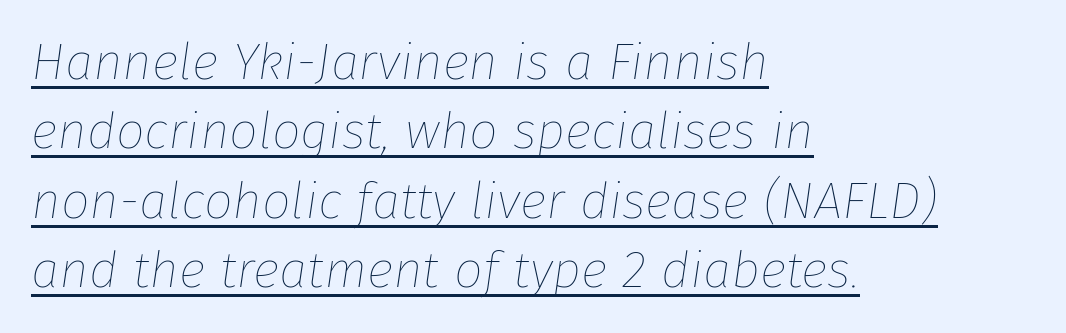
{"italic": "yes", "lean": "right", "slant_degrees": 8, "bold": "no", "weight": "thin", "width": "normal", "stroke_contrast": "low", "x_height": "medium", "monospaced": "no", "underline": "yes", "align": "left", "line_spacing": "normal", "line_spacing_ratio": 1.36, "letter_spacing": "normal", "letter_spacing_em": 0.0, "glyph_px": 51}
